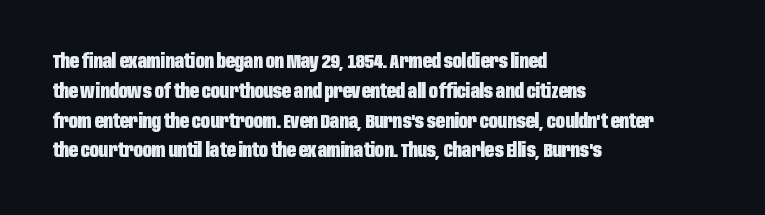
The image shows 20 px bold type, upright; set left-aligned, normal line spacing (1.49x), normal letter spacing, not underlined.
